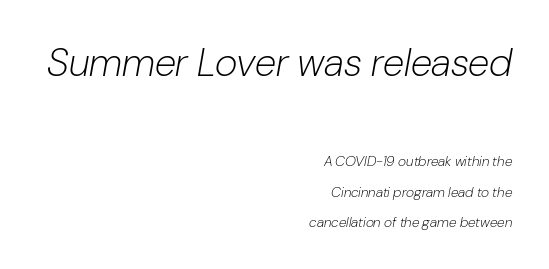
Q: Is the text bold? A: No.
Q: Is the text italic (slanted)? A: Yes, it leans right by about 10 degrees.
Q: Is the text underlined? A: No.
Q: How is the paragraph aligned? A: Right-aligned.
Q: Is the spacing between letters normal or unusually wide? A: Normal.
Q: Is the spacing between lines tight, normal or loose? A: Loose.
Q: Which block of text is set in a larger size, the first (top) or the second (bottom)? A: The first (top) one.
Q: Width (condensed, normal, or wide)? A: Normal.
Q: Stroke contrast? A: Low.
Q: x-height? A: Medium.
Q: Monospaced? A: No.
